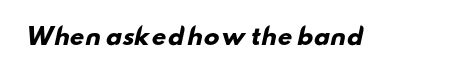
{"bold": "yes", "underline": "no", "letter_spacing": "normal", "letter_spacing_em": 0.0, "glyph_px": 23}
